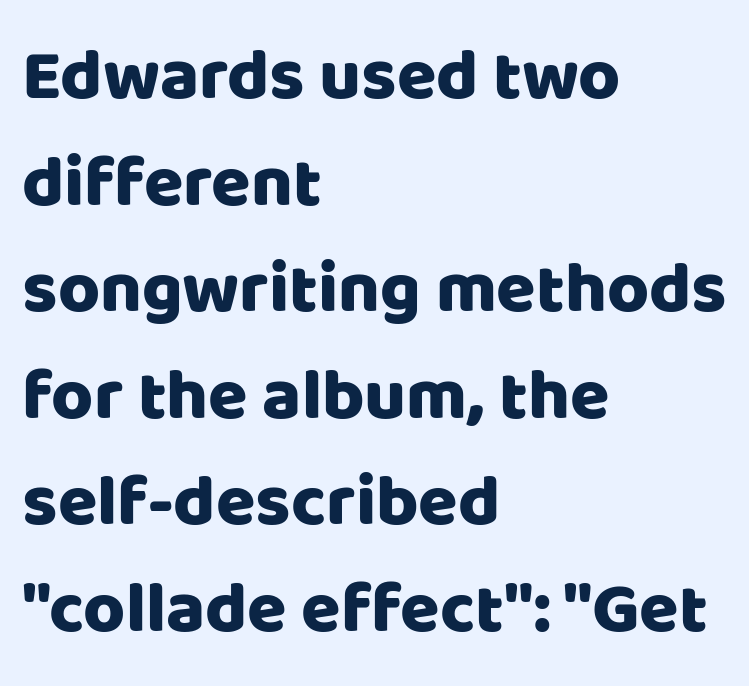
Q: Is the text italic (slanted)? A: No, it is upright.
Q: Is the typeface a serif or a sans-serif typeface? A: Sans-serif.
Q: Is the text underlined? A: No.
Q: How is the paragraph aligned? A: Left-aligned.
Q: Is the spacing between letters normal or unusually wide? A: Normal.
Q: Is the spacing between lines tight, normal or loose? A: Normal.
Q: Width (condensed, normal, or wide)? A: Normal.
Q: Stroke contrast? A: Low.
Q: x-height? A: Large.
Q: Monospaced? A: No.
